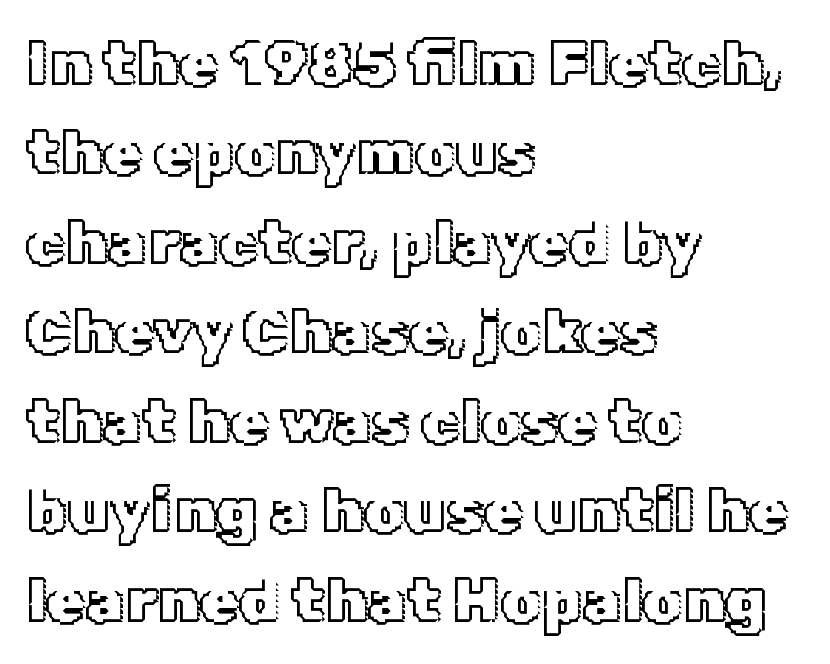
Q: Is the text italic (slanted)? A: No, it is upright.
Q: Is the text underlined? A: No.
Q: How is the paragraph aligned? A: Left-aligned.
Q: Is the spacing between letters normal or unusually wide? A: Normal.
Q: Is the spacing between lines tight, normal or loose? A: Normal.
Q: Width (condensed, normal, or wide)? A: Normal.
Q: x-height? A: Medium.
Q: Monospaced? A: No.
